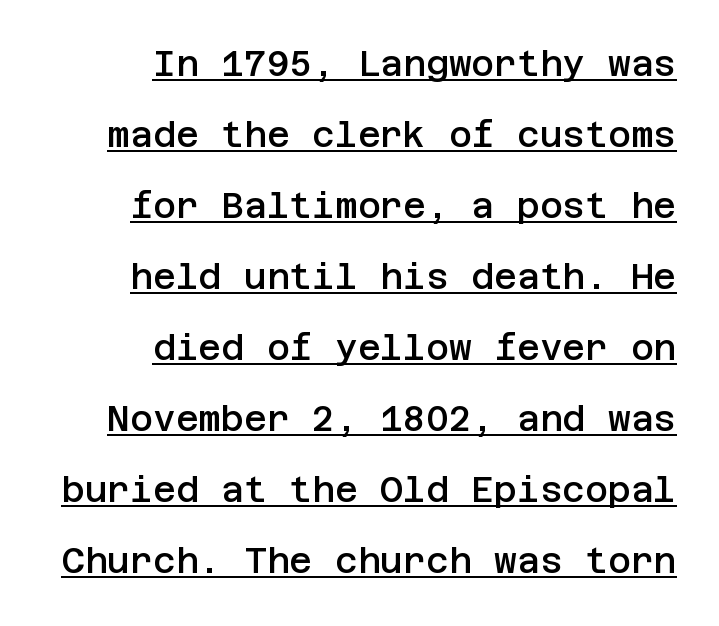
Q: Is the text bold? A: Semi-bold.
Q: Is the text italic (slanted)? A: No, it is upright.
Q: Is the typeface a serif or a sans-serif typeface? A: Sans-serif.
Q: Is the text underlined? A: Yes.
Q: How is the paragraph aligned? A: Right-aligned.
Q: Is the spacing between letters normal or unusually wide? A: Normal.
Q: Is the spacing between lines tight, normal or loose? A: Loose.
Q: Width (condensed, normal, or wide)? A: Normal.
Q: Stroke contrast? A: Low.
Q: x-height? A: Large.
